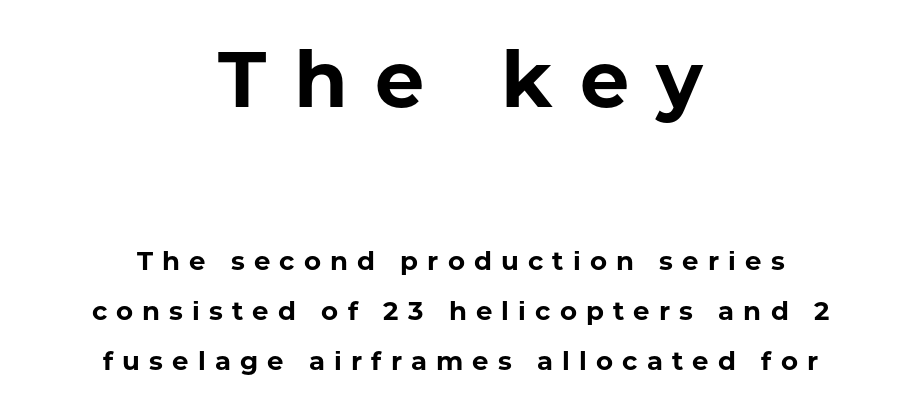
Q: Is the text bold? A: Yes.
Q: Is the text italic (slanted)? A: No, it is upright.
Q: Is the typeface a serif or a sans-serif typeface? A: Sans-serif.
Q: Is the text underlined? A: No.
Q: How is the paragraph aligned? A: Centered.
Q: Is the spacing between letters normal or unusually wide? A: Unusually wide.
Q: Is the spacing between lines tight, normal or loose? A: Loose.
Q: Which block of text is set in a larger size, the first (top) or the second (bottom)? A: The first (top) one.
Q: Width (condensed, normal, or wide)? A: Normal.
Q: Stroke contrast? A: Low.
Q: x-height? A: Medium.
Q: Monospaced? A: No.
